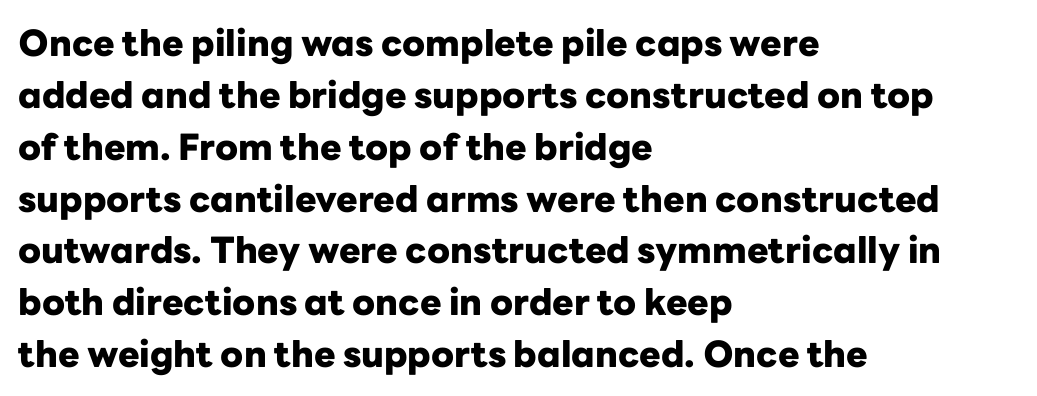
Q: Is the text bold? A: Yes.
Q: Is the text italic (slanted)? A: No, it is upright.
Q: Is the typeface a serif or a sans-serif typeface? A: Sans-serif.
Q: Is the text underlined? A: No.
Q: How is the paragraph aligned? A: Left-aligned.
Q: Is the spacing between letters normal or unusually wide? A: Normal.
Q: Is the spacing between lines tight, normal or loose? A: Normal.
Q: Width (condensed, normal, or wide)? A: Normal.
Q: Stroke contrast? A: Low.
Q: x-height? A: Medium.
Q: Monospaced? A: No.
